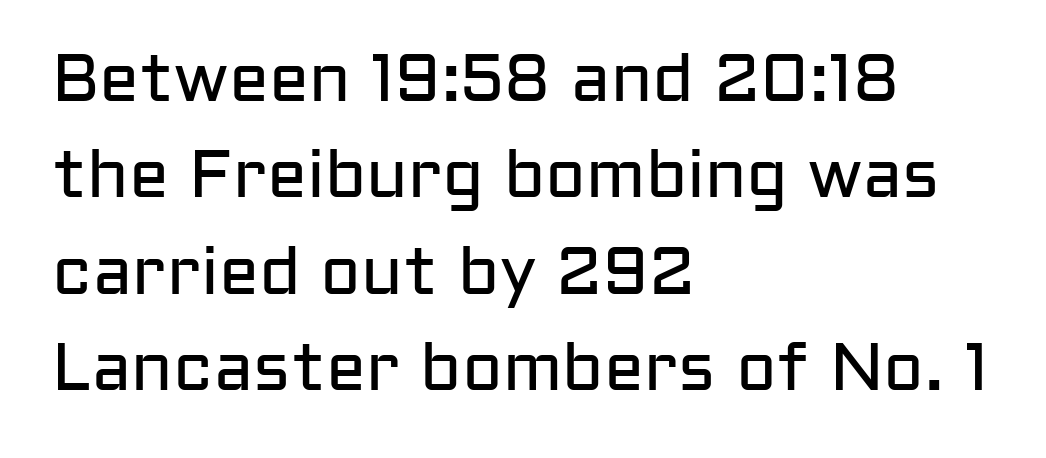
{"serif": "no", "italic": "no", "bold": "no", "weight": "regular", "width": "normal", "stroke_contrast": "low", "x_height": "medium", "monospaced": "no", "underline": "no", "align": "left", "line_spacing": "normal", "line_spacing_ratio": 1.44, "letter_spacing": "normal", "letter_spacing_em": 0.0, "glyph_px": 67}
